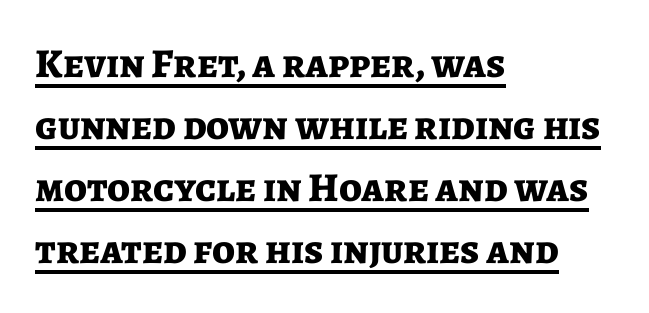
Strokes here are thick enough to call this a true bold. You could not count columns in this text — the font is proportionally spaced. Do the letters lean? They stand straight. Which margin do the lines hug? The left one — the right edge is uneven.
